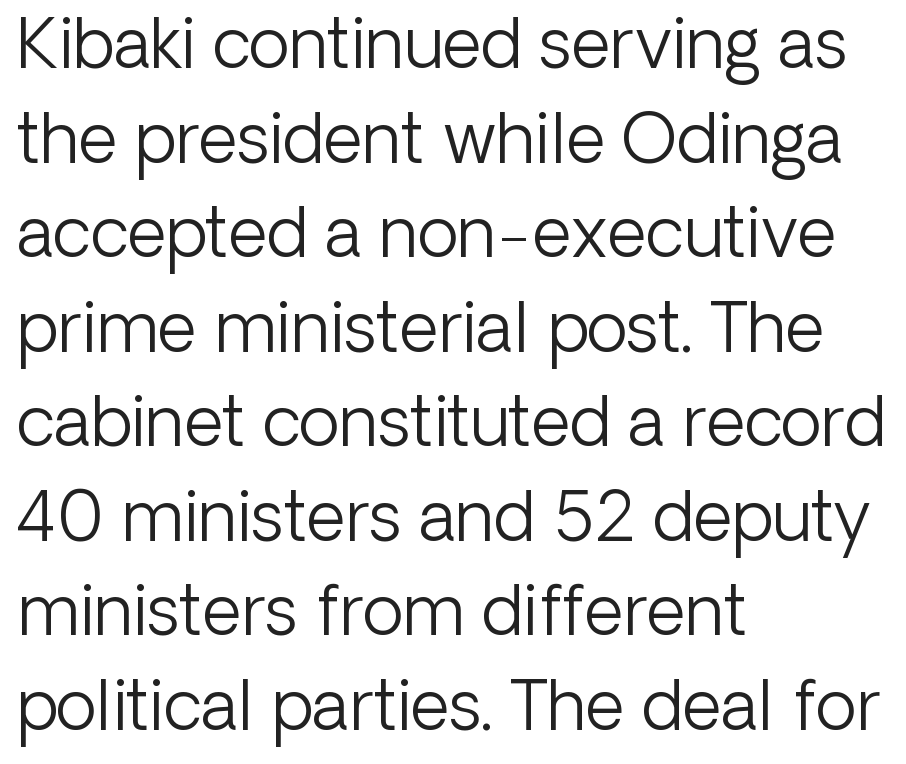
The image shows 68 px light sans-serif type, upright; set left-aligned, normal line spacing (1.39x), normal letter spacing, not underlined; low stroke contrast and a medium x-height.
